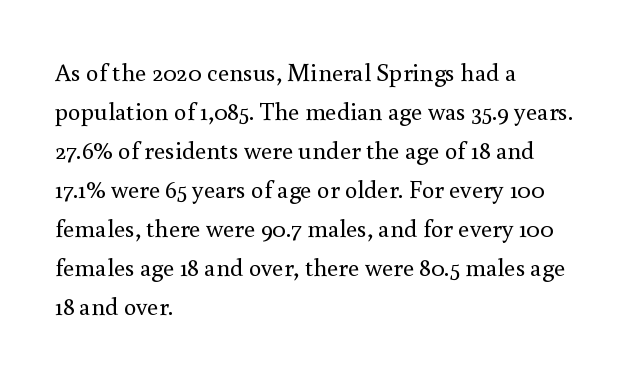
The image shows 25 px text type, upright; set left-aligned, normal line spacing (1.56x), normal letter spacing, not underlined.
